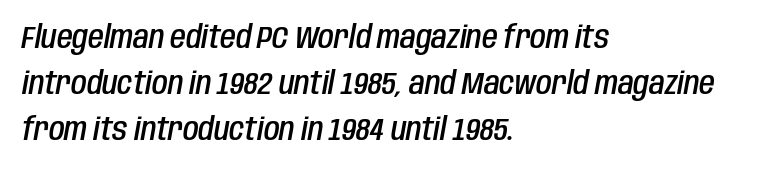
{"italic": "yes", "lean": "right", "slant_degrees": 10, "bold": "semi", "weight": "semibold", "width": "condensed", "stroke_contrast": "low", "x_height": "large", "monospaced": "no", "underline": "no", "align": "left", "line_spacing": "normal", "line_spacing_ratio": 1.44, "letter_spacing": "normal", "letter_spacing_em": 0.0, "glyph_px": 32}
